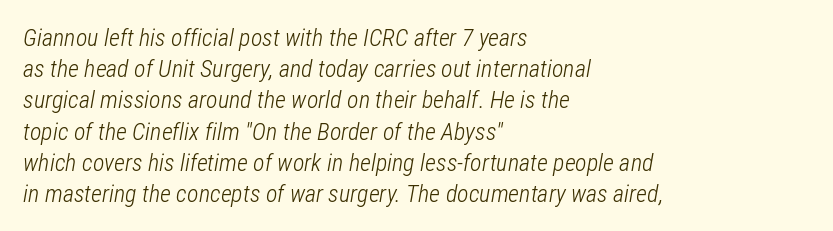
The area under the type is left untouched. These lines sit exactly where default settings would place them. The letters are slanted; this is an italic face. Stem width sits at or under what a default text font uses. This sample uses plain, unmodified letter spacing. This rendering uses left alignment, leaving the right contour irregular.
